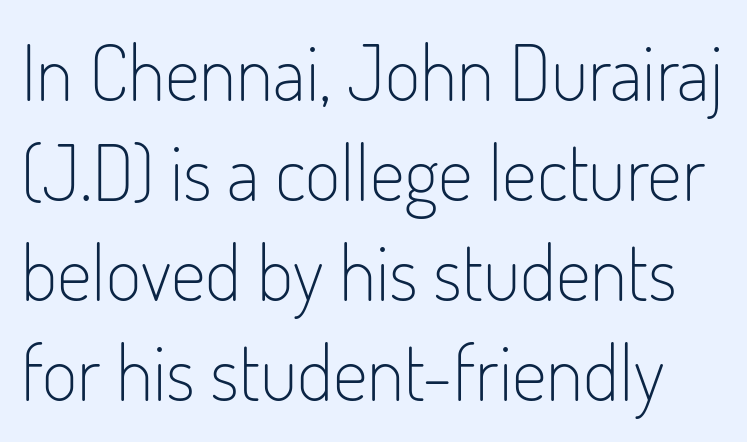
Q: Is the text bold? A: No.
Q: Is the text italic (slanted)? A: No, it is upright.
Q: Is the typeface a serif or a sans-serif typeface? A: Sans-serif.
Q: Is the text underlined? A: No.
Q: Is the spacing between letters normal or unusually wide? A: Normal.
Q: Is the spacing between lines tight, normal or loose? A: Normal.
Q: Width (condensed, normal, or wide)? A: Condensed.
Q: Stroke contrast? A: Low.
Q: x-height? A: Small.
Q: Monospaced? A: No.
